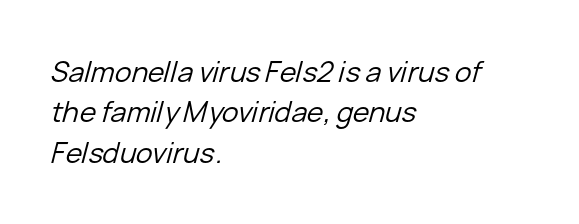
{"italic": "yes", "lean": "right", "slant_degrees": 15, "bold": "no", "weight": "regular", "width": "normal", "stroke_contrast": "low", "x_height": "medium", "monospaced": "no", "underline": "no", "align": "left", "line_spacing": "normal", "line_spacing_ratio": 1.44, "letter_spacing": "normal", "letter_spacing_em": 0.0, "glyph_px": 28}
